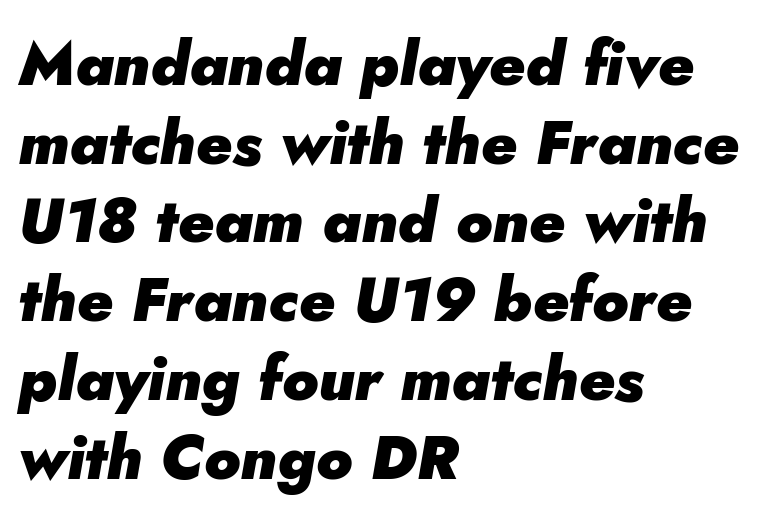
The rendering keeps characters at their native spacing. A typesetter would call this proportional, since set widths differ per character. Notice how the stems are inclined rather than vertical — that's the hallmark of italics. If you drew a ruler down the left edge, every line would touch it. One glance says typical: line gaps are just what's usual. Check the space under the baseline: it is left empty.
